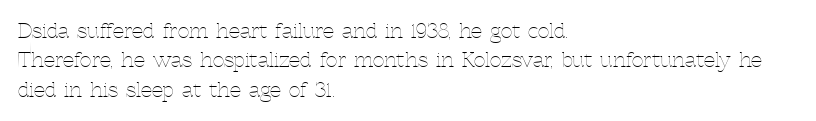
{"italic": "no", "bold": "no", "underline": "no", "align": "left", "line_spacing": "normal", "line_spacing_ratio": 1.47, "letter_spacing": "normal", "letter_spacing_em": 0.0, "glyph_px": 20}
